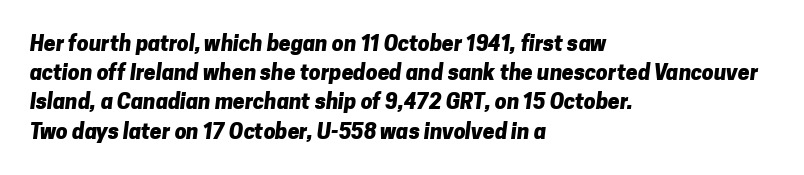
Set as a true bold cut, around the 700 mark. How would I describe the line gaps? Plain and ordinary. The lines are quadded left. Descenders hang freely into open space. Characters follow at the spacing the type designer built in.
